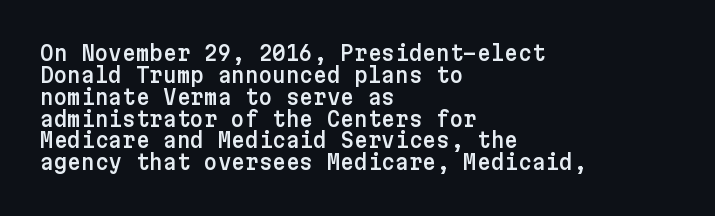
{"italic": "no", "underline": "no", "align": "left", "line_spacing": "tight", "line_spacing_ratio": 1.04, "letter_spacing": "normal", "letter_spacing_em": 0.0, "glyph_px": 21}
